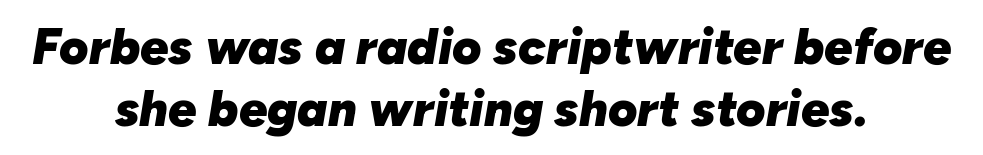
{"italic": "yes", "lean": "right", "slant_degrees": 10, "bold": "yes", "weight": "heavy", "width": "normal", "stroke_contrast": "low", "x_height": "medium", "monospaced": "no", "underline": "no", "align": "center", "line_spacing_ratio": 1.24, "letter_spacing": "normal", "letter_spacing_em": 0.0, "glyph_px": 50}
